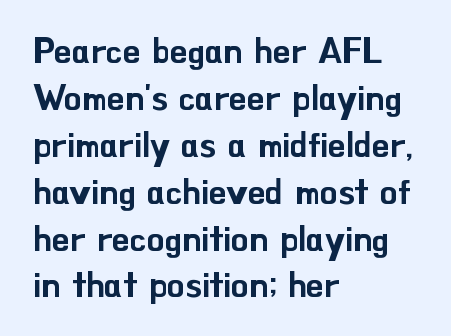
The block of text has a typical density, with ordinary space between rows. Unlike a traditional serif, this face leaves its strokes unadorned. The setting favours the left margin, as ordinary paragraphs usually do. Anything drawn beneath the words? Only blank space. Style check: upright.
